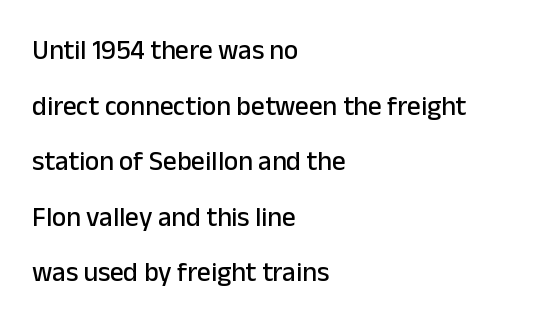
Descenders are the only things crossing below the line. Is there any slant? The stems are plumb. Each new line begins a long way beneath the previous one. You could call the tracking neutral — neither tight nor loose. The lines in this sample share a left origin and differ only in where they stop.
